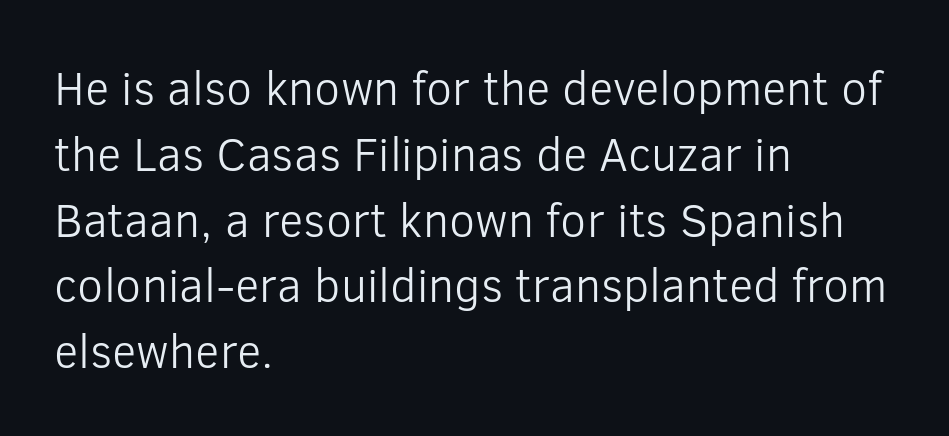
Look at the tracking — it's just the regular setting, nothing added. Compared with a typical body face, this is equally light or lighter still. Vertical strokes here are truly vertical. Proportional: the letters do not fall into vertical columns. Clear beneath every line of the passage.
